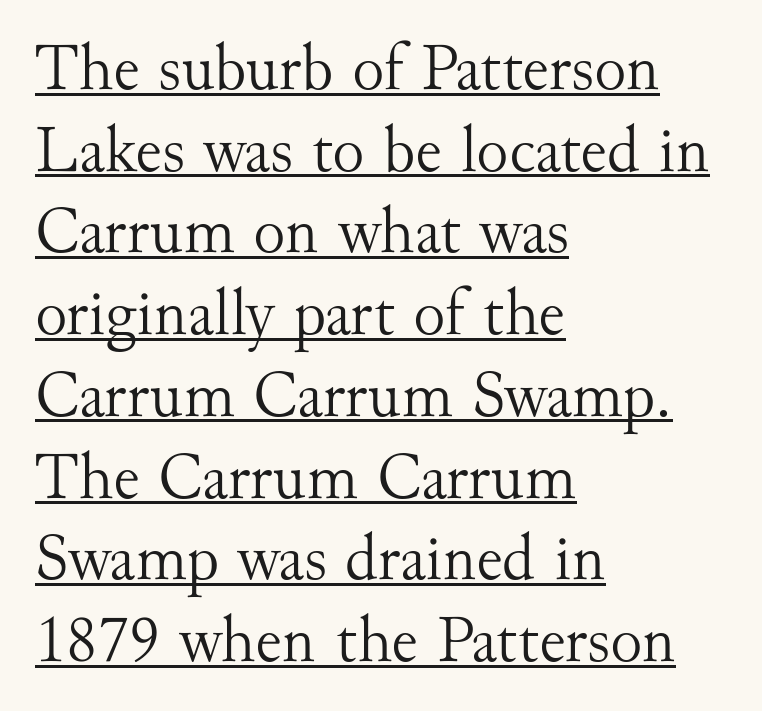
{"serif": "yes", "italic": "no", "bold": "no", "weight": "light", "width": "normal", "stroke_contrast": "medium", "x_height": "small", "monospaced": "no", "underline": "yes", "align": "left", "line_spacing_ratio": 1.22, "letter_spacing": "normal", "letter_spacing_em": 0.0, "glyph_px": 67}
